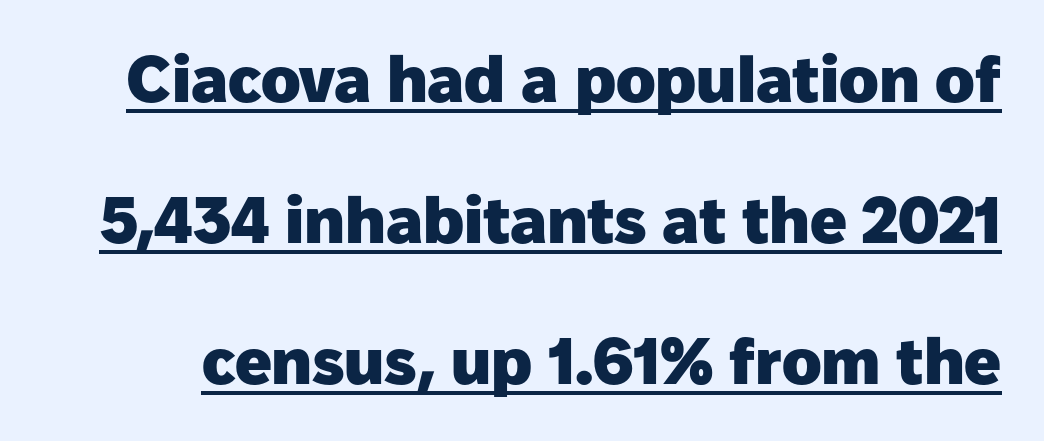
{"serif": "no", "italic": "no", "bold": "yes", "weight": "heavy", "width": "normal", "stroke_contrast": "low", "x_height": "medium", "monospaced": "no", "underline": "yes", "line_spacing": "loose", "line_spacing_ratio": 2.17, "letter_spacing": "normal", "letter_spacing_em": 0.0, "glyph_px": 65}
